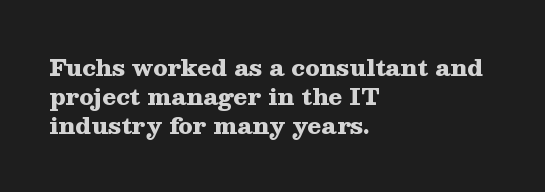
{"italic": "no", "bold": "yes", "underline": "no", "align": "left", "line_spacing": "normal", "line_spacing_ratio": 1.26, "letter_spacing": "normal", "letter_spacing_em": 0.0, "glyph_px": 23}
